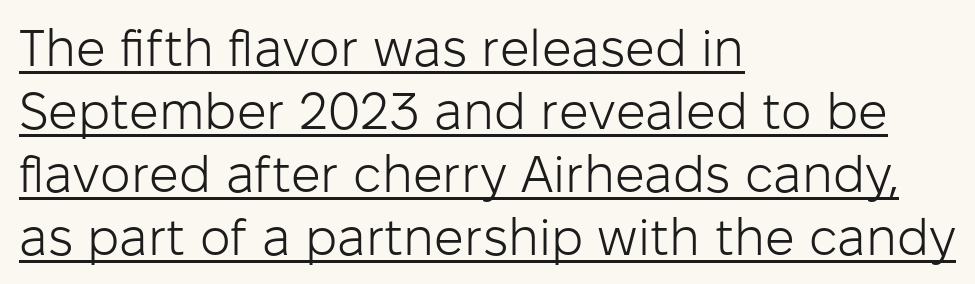
The image shows 52 px light sans-serif type, upright; set left-aligned, line spacing 1.21x, normal letter spacing, underlined; low stroke contrast and a medium x-height.
